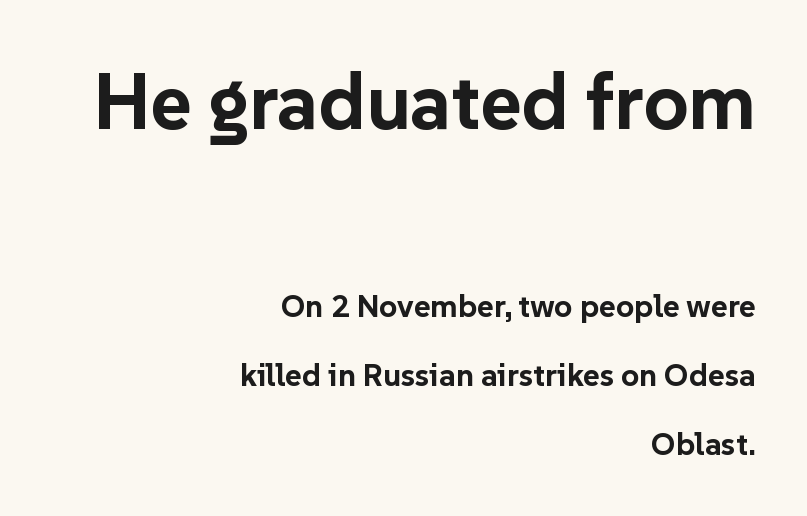
The emphasis by scale lands on block number one, above. Where is the straight margin? On the right. Plenty of ink on the page — the face is bold. Does extra space separate the letters? No, they use regular spacing. When letters stand straight like this, we call the style roman or upright.
